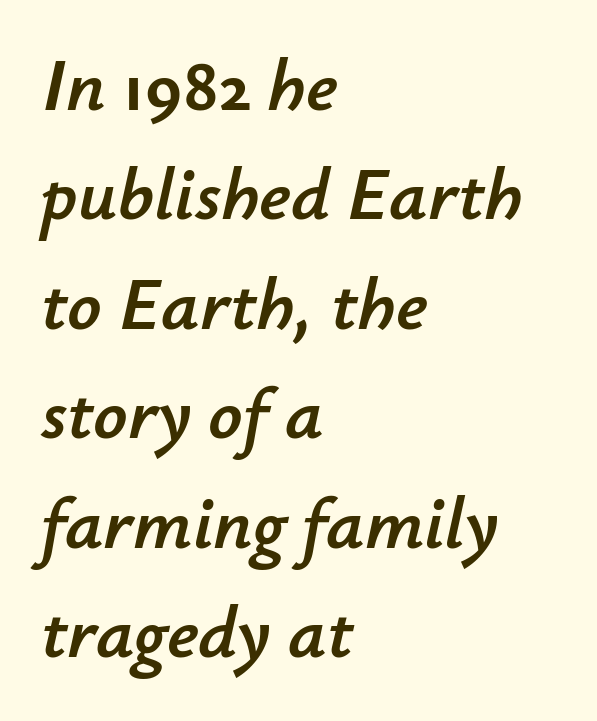
The image shows 75 px text type, italic (leaning right); set left-aligned, normal line spacing (1.46x), normal letter spacing, not underlined; low stroke contrast and a small x-height.
